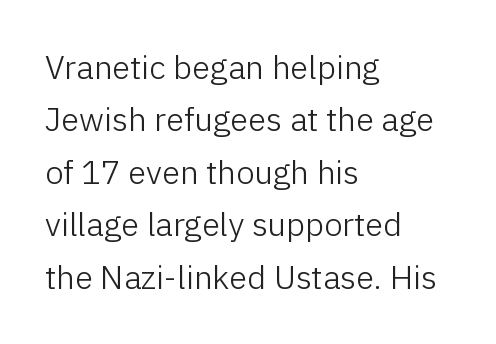
{"serif": "no", "italic": "no", "bold": "no", "weight": "light", "width": "normal", "stroke_contrast": "low", "x_height": "medium", "monospaced": "no", "underline": "no", "align": "left", "line_spacing": "normal", "line_spacing_ratio": 1.59, "letter_spacing": "normal", "letter_spacing_em": 0.0, "glyph_px": 33}
